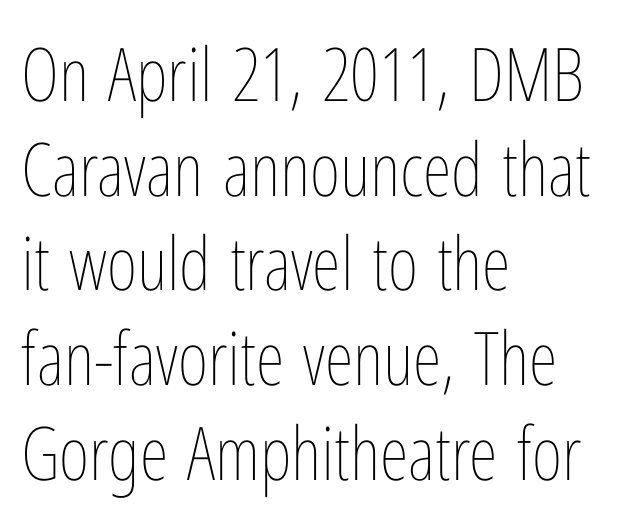
The image shows 74 px thin, condensed type, upright; set left-aligned, normal line spacing (1.28x), normal letter spacing, not underlined; low stroke contrast and a medium x-height.
